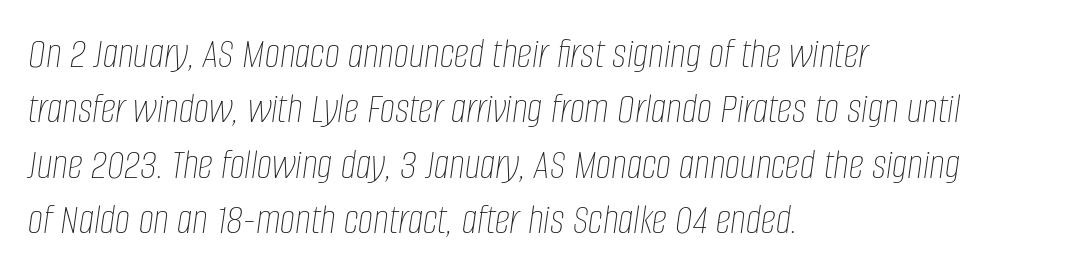
The image shows 43 px thin, condensed type, italic (leaning right); set left-aligned, normal line spacing (1.29x), normal letter spacing, not underlined; low stroke contrast and a large x-height.
